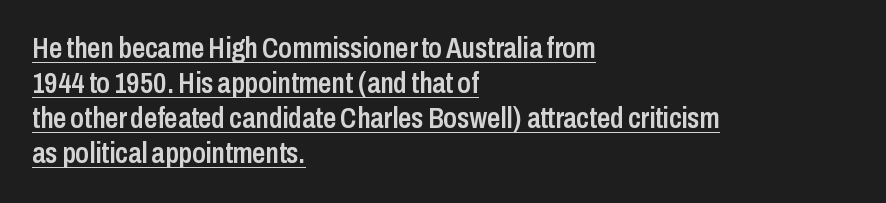
Q: Is the text bold? A: Semi-bold.
Q: Is the text italic (slanted)? A: No, it is upright.
Q: Is the typeface a serif or a sans-serif typeface? A: Sans-serif.
Q: Is the text underlined? A: Yes.
Q: How is the paragraph aligned? A: Left-aligned.
Q: Is the spacing between letters normal or unusually wide? A: Normal.
Q: Width (condensed, normal, or wide)? A: Condensed.
Q: Stroke contrast? A: Low.
Q: x-height? A: Medium.
Q: Monospaced? A: No.
